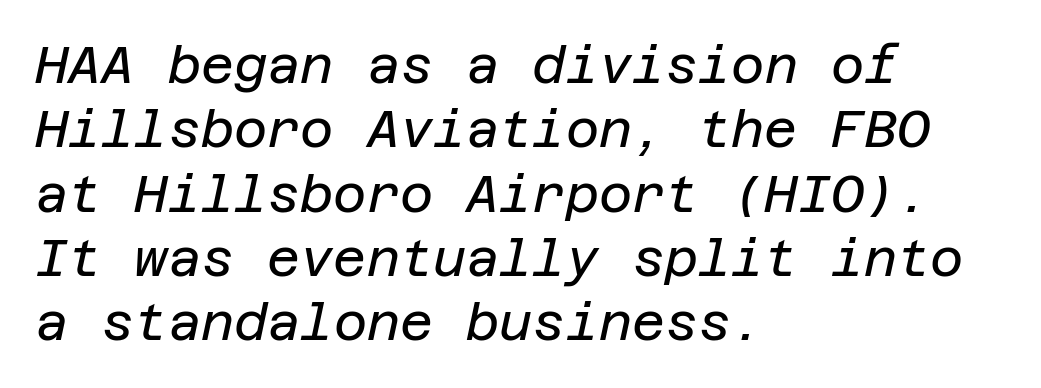
The image shows 51 px regular-weight type, italic (leaning right); set left-aligned, normal line spacing (1.26x), normal letter spacing, not underlined; low stroke contrast and a large x-height.
